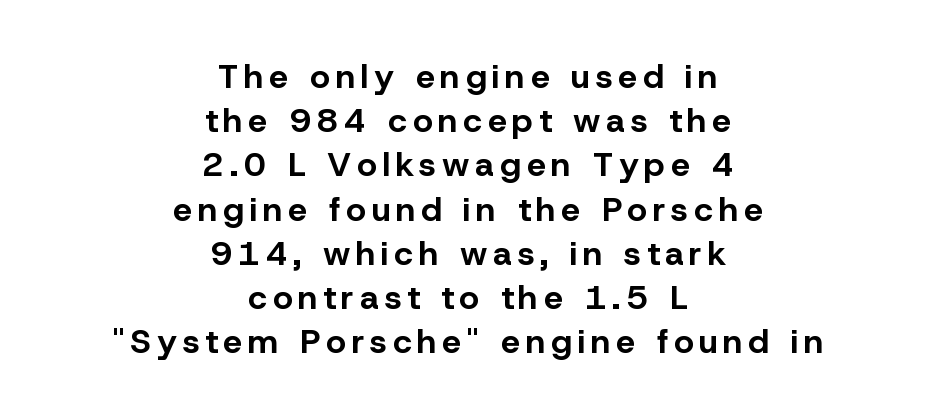
Q: Is the text bold? A: Yes.
Q: Is the text italic (slanted)? A: No, it is upright.
Q: Is the typeface a serif or a sans-serif typeface? A: Sans-serif.
Q: Is the text underlined? A: No.
Q: How is the paragraph aligned? A: Centered.
Q: Is the spacing between lines tight, normal or loose? A: Normal.
Q: Width (condensed, normal, or wide)? A: Normal.
Q: Stroke contrast? A: Low.
Q: x-height? A: Medium.
Q: Monospaced? A: No.
